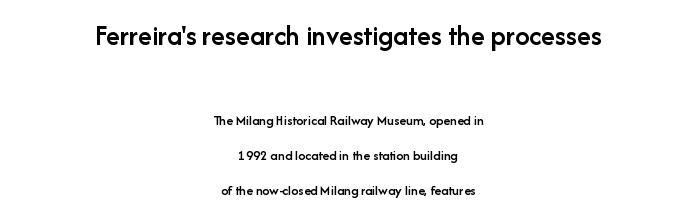
Q: Is the text bold? A: Semi-bold.
Q: Is the text italic (slanted)? A: No, it is upright.
Q: Is the typeface a serif or a sans-serif typeface? A: Sans-serif.
Q: Is the text underlined? A: No.
Q: How is the paragraph aligned? A: Centered.
Q: Is the spacing between letters normal or unusually wide? A: Normal.
Q: Is the spacing between lines tight, normal or loose? A: Loose.
Q: Which block of text is set in a larger size, the first (top) or the second (bottom)? A: The first (top) one.
Q: Width (condensed, normal, or wide)? A: Normal.
Q: Stroke contrast? A: Low.
Q: x-height? A: Medium.
Q: Monospaced? A: No.
